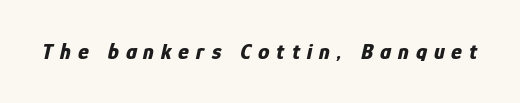
The image shows 23 px bold type, italic (leaning right); set unusually wide letter spacing (+0.3 em), not underlined.
